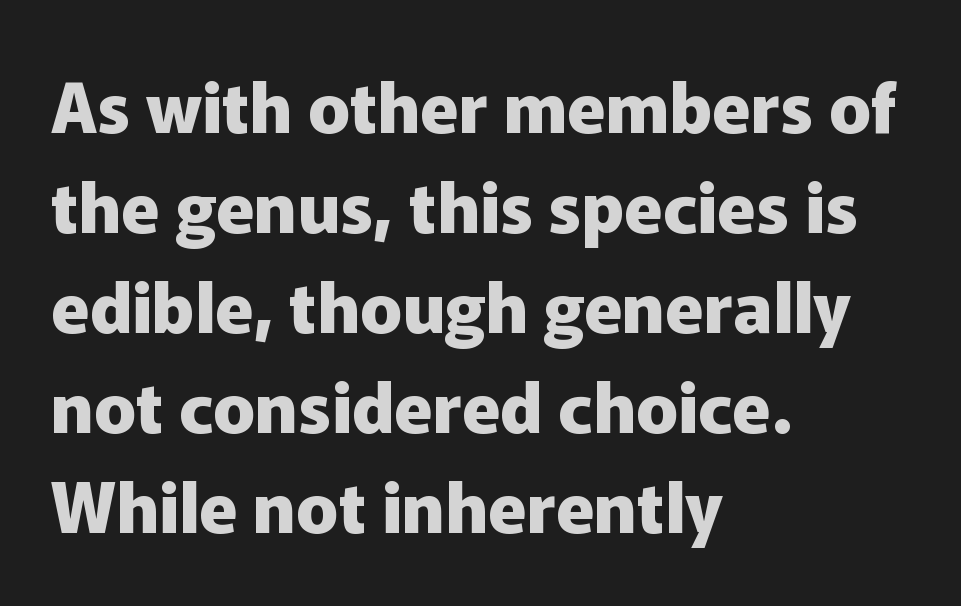
Caption: standard tracking, unaltered. Look at the stroke-to-counter ratio: heavy, a bold. The space beneath each line is pristine and unruled. A typesetter would mark this as roman, not italic. Spacing verdict: proportional, widths tailored to each character. The line-height multiplier appears to be the usual default.
